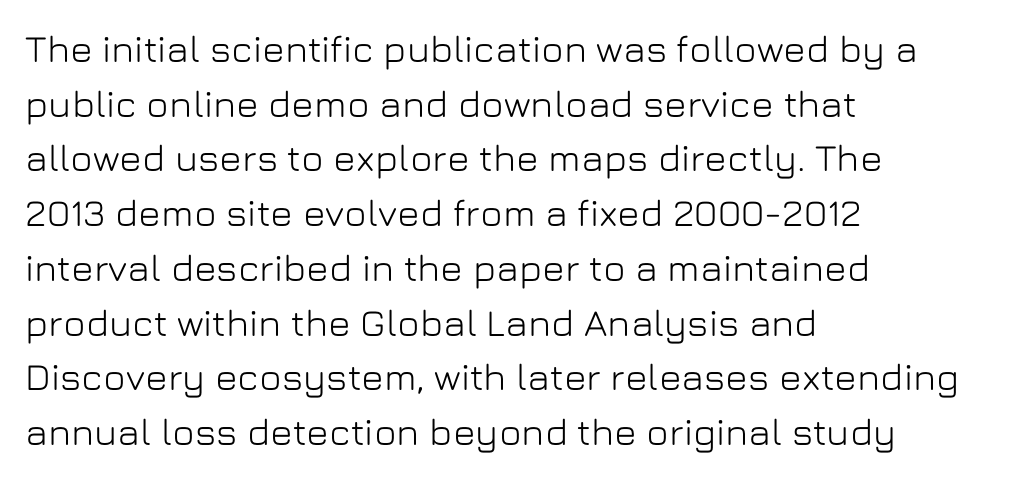
The image shows 38 px sans-serif type, upright; set left-aligned, normal line spacing (1.44x), normal letter spacing, not underlined; low stroke contrast and a medium x-height.
